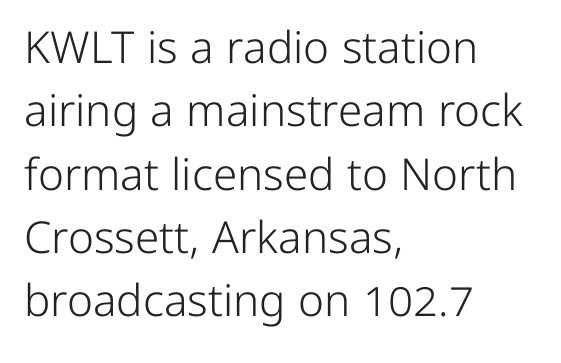
{"serif": "no", "italic": "no", "bold": "no", "weight": "light", "width": "normal", "stroke_contrast": "low", "x_height": "medium", "monospaced": "no", "underline": "no", "align": "left", "line_spacing": "normal", "line_spacing_ratio": 1.44, "letter_spacing": "normal", "letter_spacing_em": 0.0, "glyph_px": 44}
